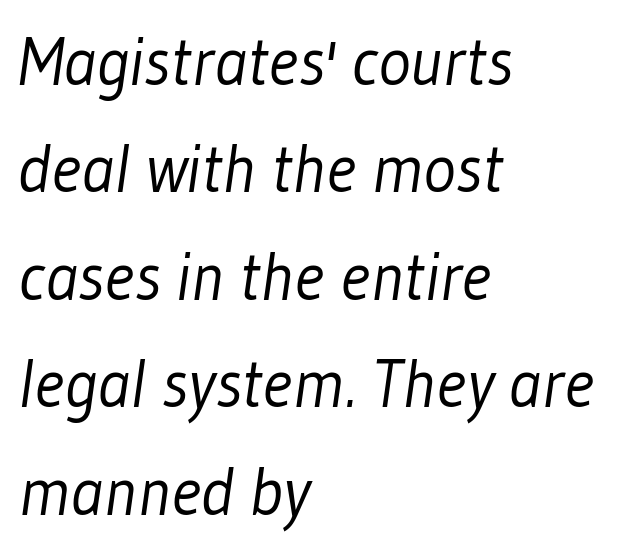
{"serif": "no", "bold": "no", "weight": "light", "width": "condensed", "stroke_contrast": "low", "x_height": "medium", "monospaced": "no", "underline": "no", "align": "left", "line_spacing": "normal", "line_spacing_ratio": 1.58, "letter_spacing": "normal", "letter_spacing_em": 0.0, "glyph_px": 68}
